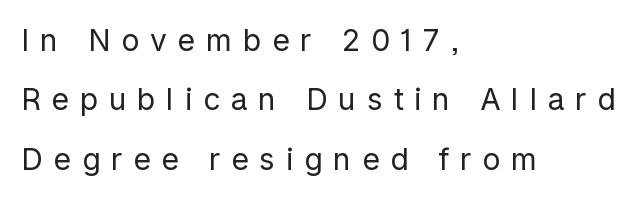
Q: Is the text bold? A: No.
Q: Is the text italic (slanted)? A: No, it is upright.
Q: Is the typeface a serif or a sans-serif typeface? A: Sans-serif.
Q: Is the text underlined? A: No.
Q: How is the paragraph aligned? A: Left-aligned.
Q: Is the spacing between letters normal or unusually wide? A: Unusually wide.
Q: Is the spacing between lines tight, normal or loose? A: Loose.
Q: Width (condensed, normal, or wide)? A: Normal.
Q: Stroke contrast? A: Low.
Q: x-height? A: Medium.
Q: Monospaced? A: No.
